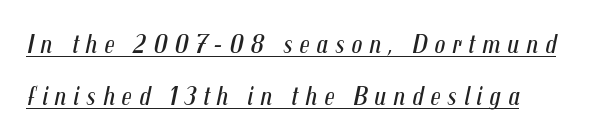
{"italic": "yes", "lean": "right", "slant_degrees": 12, "bold": "no", "underline": "yes", "align": "left", "line_spacing": "loose", "line_spacing_ratio": 1.94, "letter_spacing": "wide", "letter_spacing_em": 0.25, "glyph_px": 27}
